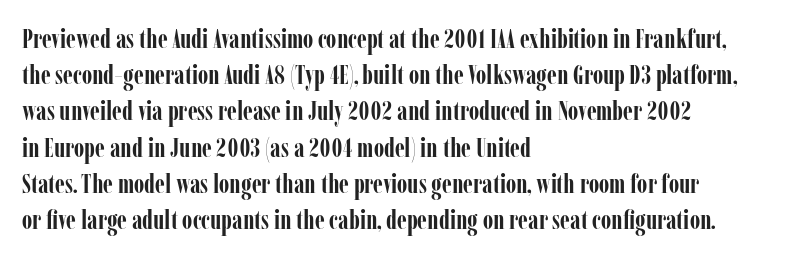
{"italic": "no", "bold": "yes", "underline": "no", "align": "left", "line_spacing": "normal", "line_spacing_ratio": 1.34, "letter_spacing": "normal", "letter_spacing_em": 0.0, "glyph_px": 27}
